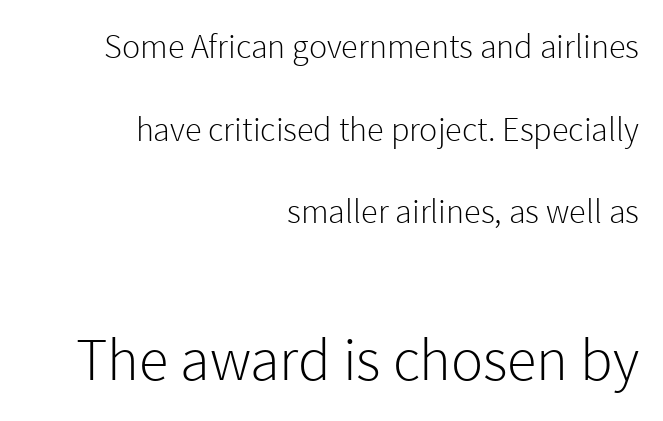
The image shows 60 px light sans-serif type, upright; set right-aligned, loose line spacing (2.43x), normal letter spacing, not underlined; the second (bottom) block is 1.76x larger; a medium x-height.
